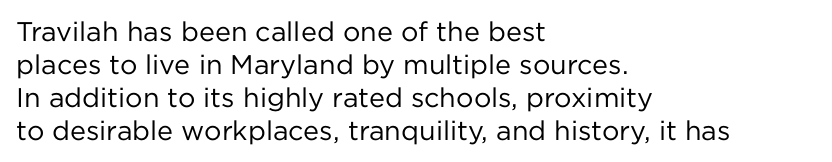
The image shows 27 px text type, upright; set left-aligned, line spacing 1.22x, normal letter spacing, not underlined.
